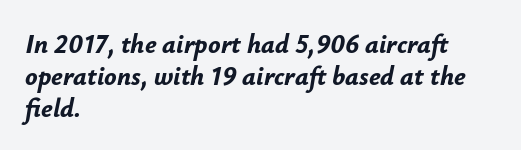
Glyph-to-glyph distance matches everyday printed text. When letters slant like this, we call the style italic. Each glyph is drawn with heavy, bold strokes. Casual observation: everything's shoved over to the left. Anything drawn beneath the words? Only blank space.
